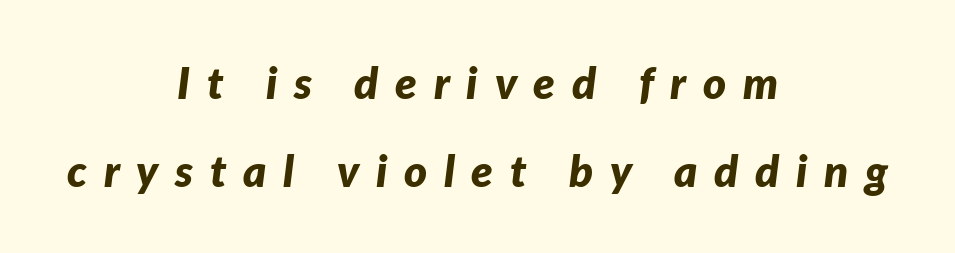
In terms of letterspacing, this is a distinctly airy, spread setting. Spacing verdict: proportional, widths tailored to each character. Pretty heavy lettering here — definitely bold. Does the copy run flush right? No — it is centered line by line. Baseline-to-baseline distance is far greater than the letter height. Would a proofreader flag this as italicized? Yes.
